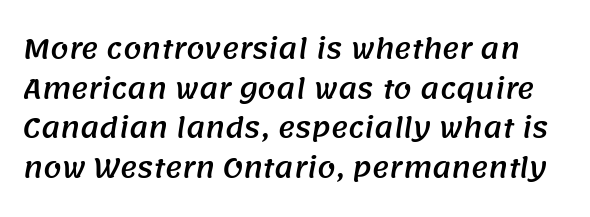
The space directly below the letters is spotless. This block has exactly the height ordinary leading produces. Look at the tracking — it's just the regular setting, nothing added.
